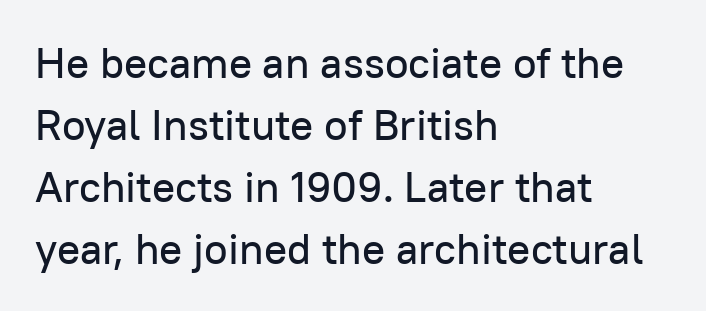
Students, observe: this is what conventionally led text looks like. Font category for this specimen: sans-serif. You can tell it's not italic because the verticals are truly vertical. The type is set solid horizontally, with unmodified tracking. The letters advance in unequal steps, a hallmark of proportional type. The zone under the glyphs is completely vacant.
